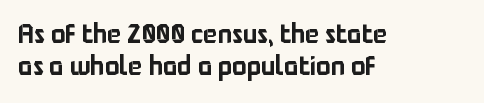
Q: Is the text italic (slanted)? A: No, it is upright.
Q: Is the text underlined? A: No.
Q: How is the paragraph aligned? A: Left-aligned.
Q: Is the spacing between letters normal or unusually wide? A: Normal.
